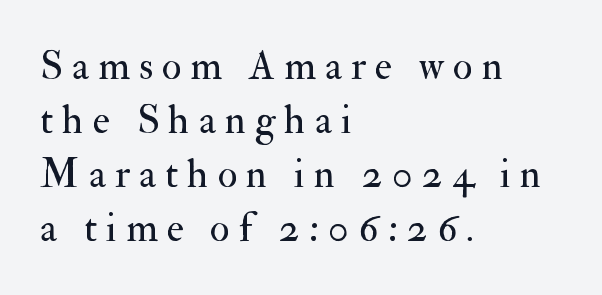
Q: Is the text bold? A: No.
Q: Is the text italic (slanted)? A: No, it is upright.
Q: Is the typeface a serif or a sans-serif typeface? A: Serif.
Q: Is the text underlined? A: No.
Q: How is the paragraph aligned? A: Left-aligned.
Q: Is the spacing between letters normal or unusually wide? A: Unusually wide.
Q: Is the spacing between lines tight, normal or loose? A: Normal.
Q: Width (condensed, normal, or wide)? A: Normal.
Q: Stroke contrast? A: Medium.
Q: x-height? A: Small.
Q: Monospaced? A: No.
